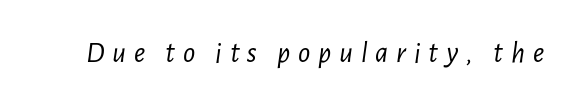
The image shows 30 px light, condensed type, italic (leaning right); set unusually wide letter spacing (+0.26 em), not underlined; low stroke contrast and a medium x-height.
